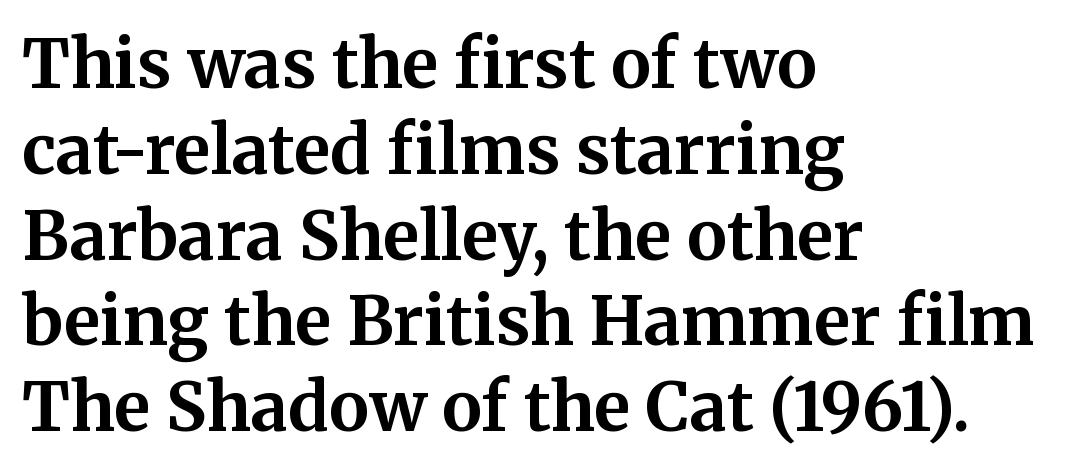
Q: Is the text bold? A: Yes.
Q: Is the text italic (slanted)? A: No, it is upright.
Q: Is the typeface a serif or a sans-serif typeface? A: Serif.
Q: Is the text underlined? A: No.
Q: How is the paragraph aligned? A: Left-aligned.
Q: Is the spacing between letters normal or unusually wide? A: Normal.
Q: Is the spacing between lines tight, normal or loose? A: Normal.
Q: Width (condensed, normal, or wide)? A: Normal.
Q: Stroke contrast? A: Medium.
Q: x-height? A: Medium.
Q: Monospaced? A: No.
